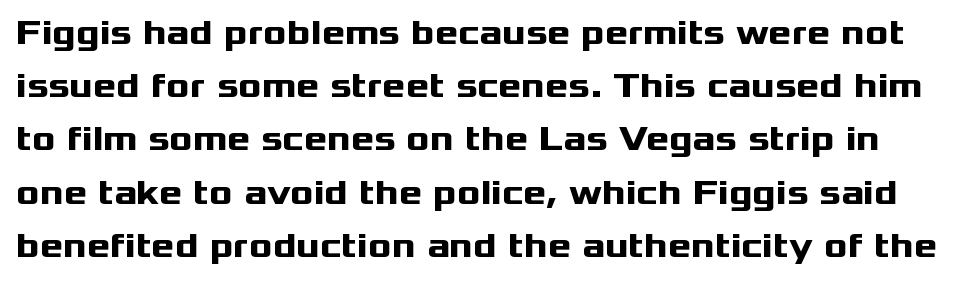
Standard letterfit; no display-style spreading of the glyphs. Unmarked baselines from the first word to the last. Compared with typical paragraphs, the rows here are spaced about the same. Serif or sans? Sans — the stroke terminals are bare.
